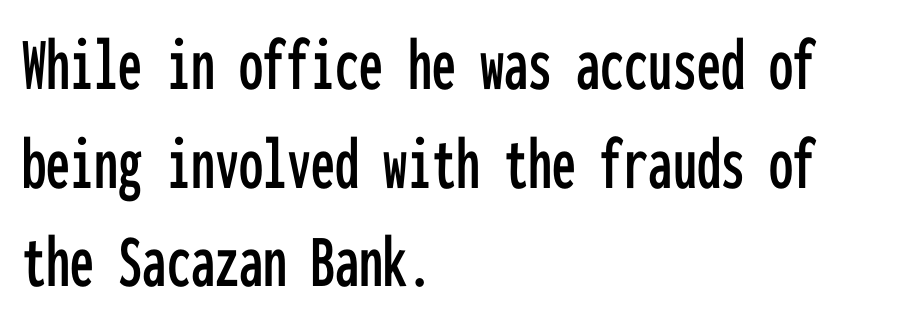
Q: Is the text italic (slanted)? A: No, it is upright.
Q: Is the typeface a serif or a sans-serif typeface? A: Sans-serif.
Q: Is the text underlined? A: No.
Q: How is the paragraph aligned? A: Left-aligned.
Q: Is the spacing between letters normal or unusually wide? A: Normal.
Q: Is the spacing between lines tight, normal or loose? A: Normal.
Q: Width (condensed, normal, or wide)? A: Condensed.
Q: Stroke contrast? A: Low.
Q: x-height? A: Medium.
Q: Monospaced? A: Yes.
